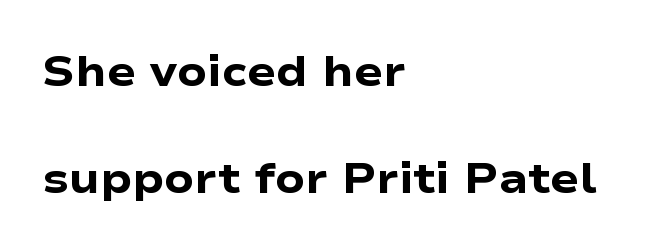
{"serif": "no", "italic": "no", "bold": "yes", "weight": "heavy", "width": "wide", "stroke_contrast": "low", "x_height": "medium", "monospaced": "no", "underline": "no", "align": "left", "line_spacing": "loose", "line_spacing_ratio": 2.48, "letter_spacing": "normal", "letter_spacing_em": 0.0, "glyph_px": 43}
